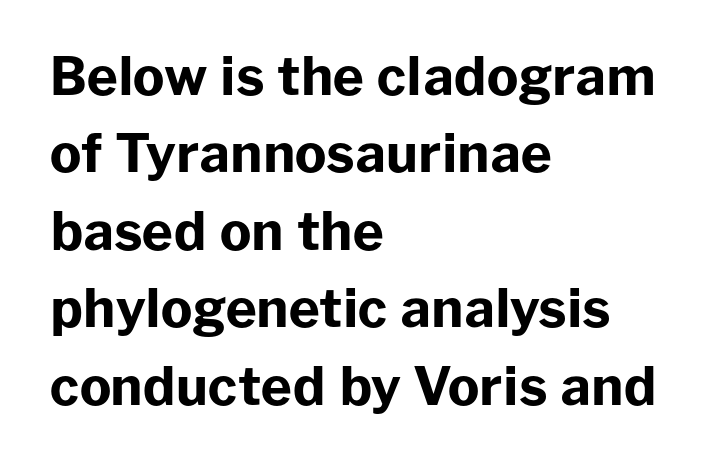
Q: Is the text bold? A: Yes.
Q: Is the text italic (slanted)? A: No, it is upright.
Q: Is the typeface a serif or a sans-serif typeface? A: Sans-serif.
Q: Is the text underlined? A: No.
Q: How is the paragraph aligned? A: Left-aligned.
Q: Is the spacing between letters normal or unusually wide? A: Normal.
Q: Is the spacing between lines tight, normal or loose? A: Normal.
Q: Width (condensed, normal, or wide)? A: Normal.
Q: Stroke contrast? A: Low.
Q: x-height? A: Medium.
Q: Monospaced? A: No.
